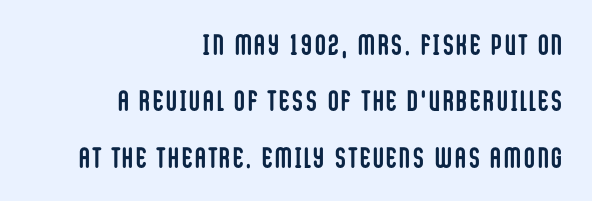
This sample has the flowing, uneven cadence of proportional lettering. In terms of posture, this sample is upright. Regarding serifs, this sample does without them. Notice how thick the strokes are: this is what a full bold looks like.
